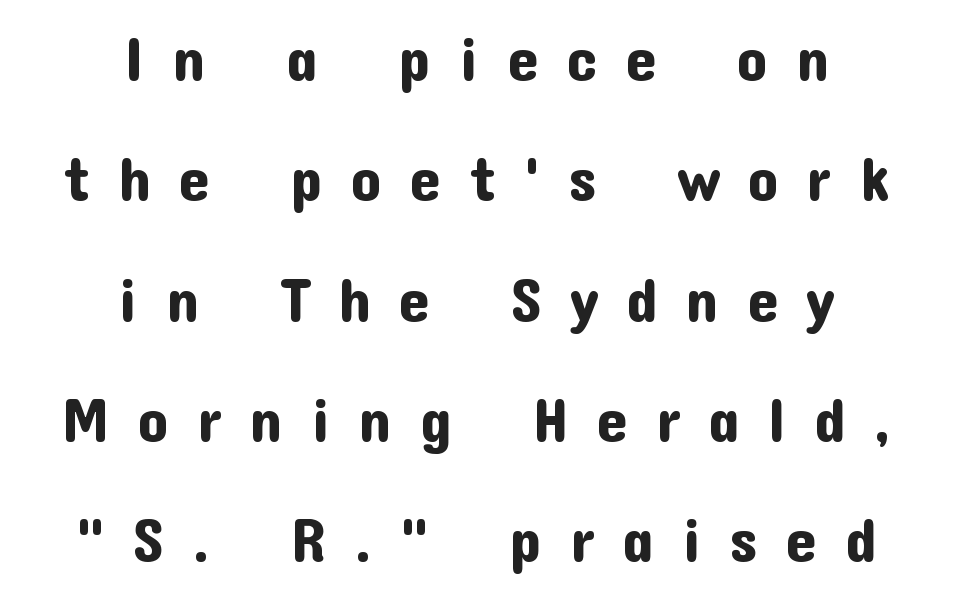
{"serif": "no", "italic": "no", "width": "normal", "stroke_contrast": "low", "x_height": "medium", "monospaced": "no", "underline": "no", "align": "center", "line_spacing": "loose", "line_spacing_ratio": 1.94, "letter_spacing": "wide", "letter_spacing_em": 0.45, "glyph_px": 62}
